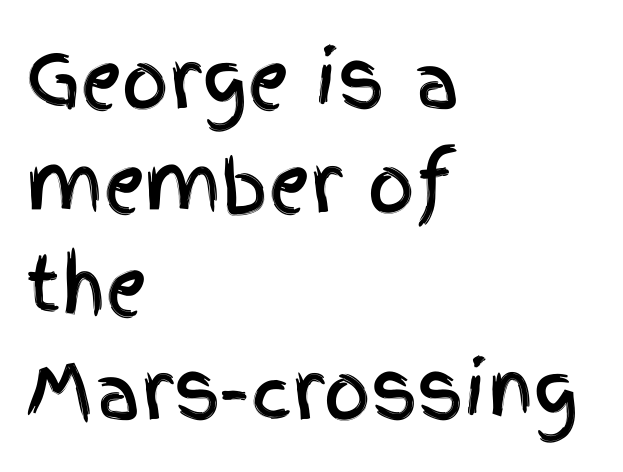
Q: Is the text italic (slanted)? A: No, it is upright.
Q: Is the typeface a serif or a sans-serif typeface? A: Sans-serif.
Q: Is the text underlined? A: No.
Q: How is the paragraph aligned? A: Left-aligned.
Q: Is the spacing between letters normal or unusually wide? A: Normal.
Q: Is the spacing between lines tight, normal or loose? A: Normal.
Q: Width (condensed, normal, or wide)? A: Condensed.
Q: x-height? A: Large.
Q: Monospaced? A: No.
